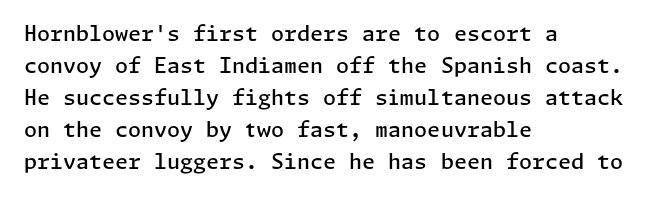
{"italic": "no", "bold": "semi", "underline": "no", "align": "left", "line_spacing": "normal", "line_spacing_ratio": 1.52, "letter_spacing": "normal", "letter_spacing_em": 0.0, "glyph_px": 21}
